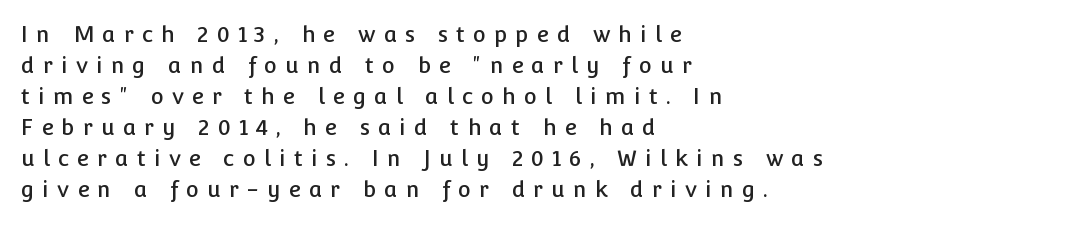
Q: Is the text italic (slanted)? A: No, it is upright.
Q: Is the text underlined? A: No.
Q: How is the paragraph aligned? A: Left-aligned.
Q: Is the spacing between letters normal or unusually wide? A: Unusually wide.
Q: Is the spacing between lines tight, normal or loose? A: Normal.
